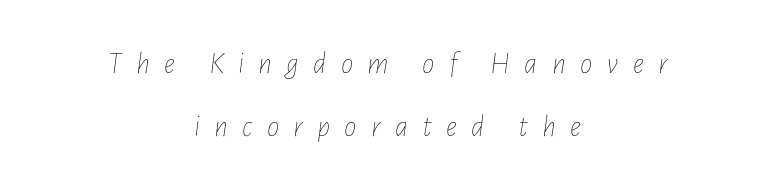
Q: Is the text bold? A: No.
Q: Is the text italic (slanted)? A: Yes, it leans right by about 7 degrees.
Q: Is the text underlined? A: No.
Q: How is the paragraph aligned? A: Centered.
Q: Is the spacing between letters normal or unusually wide? A: Unusually wide.
Q: Is the spacing between lines tight, normal or loose? A: Loose.
Q: Width (condensed, normal, or wide)? A: Condensed.
Q: Stroke contrast? A: Low.
Q: x-height? A: Medium.
Q: Monospaced? A: No.
